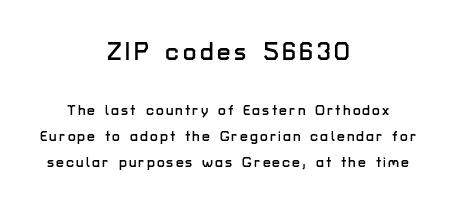
Q: Is the text italic (slanted)? A: No, it is upright.
Q: Is the text underlined? A: No.
Q: How is the paragraph aligned? A: Centered.
Q: Which block of text is set in a larger size, the first (top) or the second (bottom)? A: The first (top) one.
